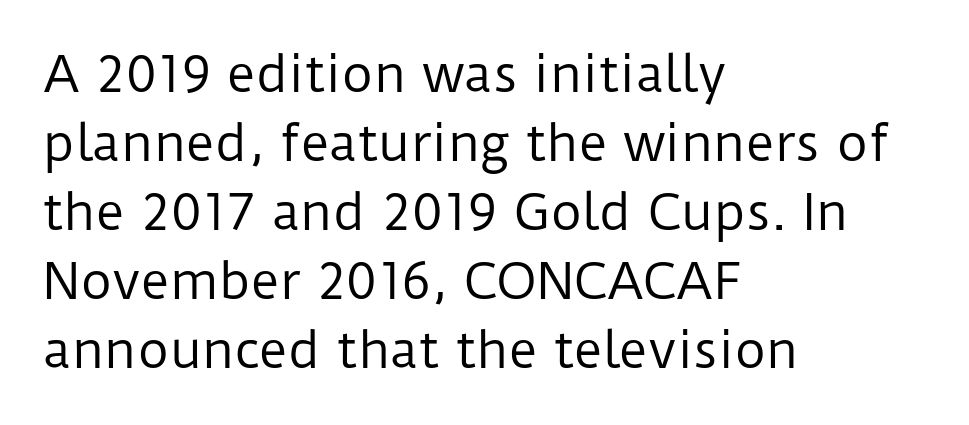
The image shows 49 px regular-weight sans-serif type, upright; set left-aligned, normal line spacing (1.41x), normal letter spacing, not underlined; low stroke contrast and a medium x-height.
